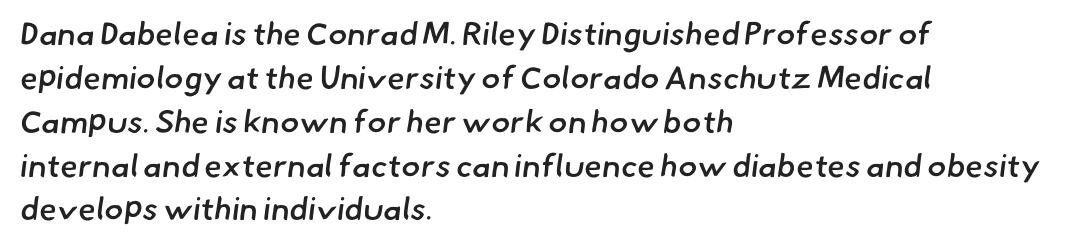
Q: Is the text bold? A: Semi-bold.
Q: Is the typeface a serif or a sans-serif typeface? A: Sans-serif.
Q: Is the text underlined? A: No.
Q: How is the paragraph aligned? A: Left-aligned.
Q: Is the spacing between letters normal or unusually wide? A: Normal.
Q: Is the spacing between lines tight, normal or loose? A: Normal.
Q: Width (condensed, normal, or wide)? A: Normal.
Q: Stroke contrast? A: Low.
Q: x-height? A: Small.
Q: Monospaced? A: No.
